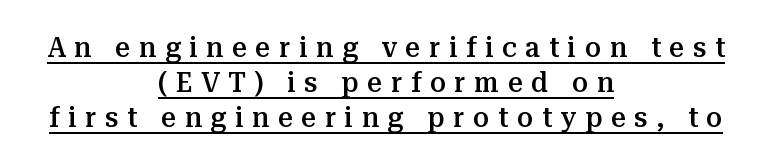
Q: Is the text bold? A: Semi-bold.
Q: Is the text italic (slanted)? A: No, it is upright.
Q: Is the typeface a serif or a sans-serif typeface? A: Serif.
Q: Is the text underlined? A: Yes.
Q: How is the paragraph aligned? A: Centered.
Q: Is the spacing between letters normal or unusually wide? A: Unusually wide.
Q: Width (condensed, normal, or wide)? A: Normal.
Q: Stroke contrast? A: Medium.
Q: x-height? A: Medium.
Q: Monospaced? A: No.
